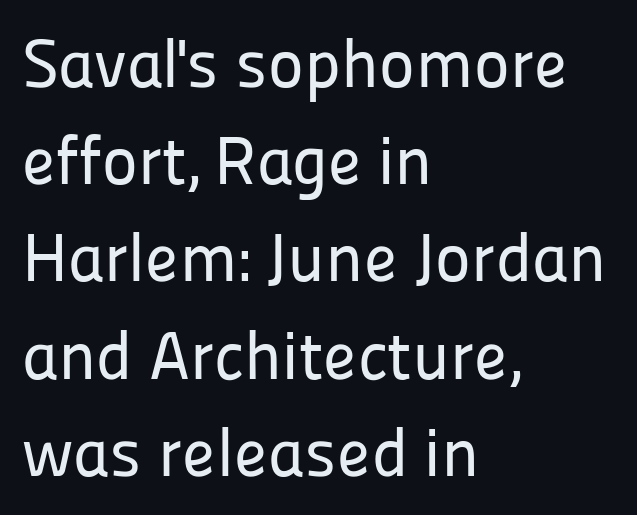
The image shows 68 px sans-serif type, upright; set left-aligned, normal line spacing (1.43x), normal letter spacing, not underlined; low stroke contrast and a medium x-height.
